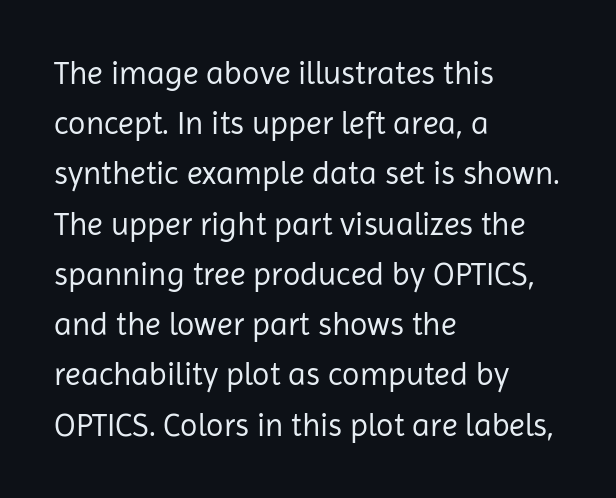
Caption: face not bold, strokes unweighted. Any mark beneath the type? The region is blank. In terms of letterform style, serifs are entirely absent. The typography opts for an upright posture over an oblique one. The ragged edge is on the right, which tells us the setting is flush left. The horizontal fit of the characters is conventional and even.
